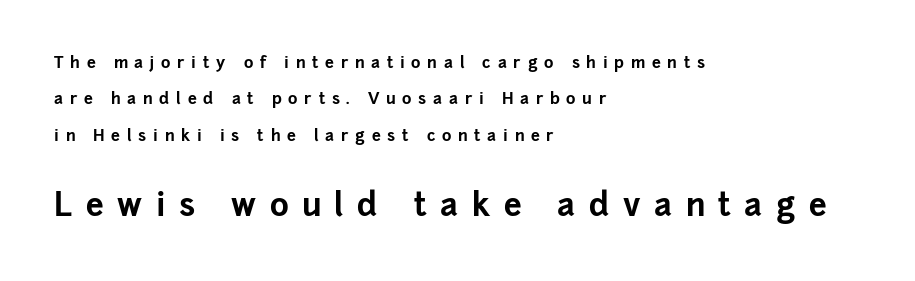
Q: Is the text bold? A: Yes.
Q: Is the text italic (slanted)? A: No, it is upright.
Q: Is the typeface a serif or a sans-serif typeface? A: Sans-serif.
Q: Is the text underlined? A: No.
Q: How is the paragraph aligned? A: Left-aligned.
Q: Is the spacing between letters normal or unusually wide? A: Unusually wide.
Q: Is the spacing between lines tight, normal or loose? A: Loose.
Q: Which block of text is set in a larger size, the first (top) or the second (bottom)? A: The second (bottom) one.
Q: Width (condensed, normal, or wide)? A: Normal.
Q: Stroke contrast? A: Low.
Q: x-height? A: Medium.
Q: Monospaced? A: No.
